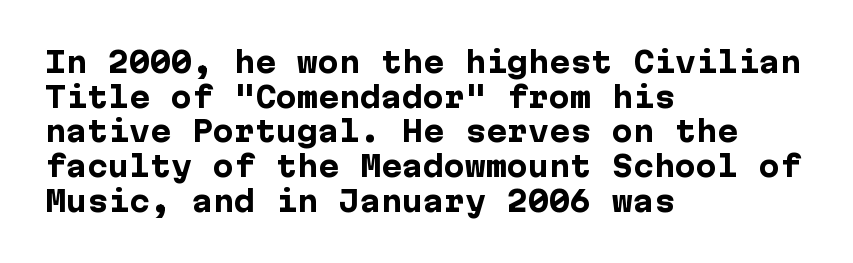
Q: Is the text bold? A: Yes.
Q: Is the text italic (slanted)? A: No, it is upright.
Q: Is the typeface a serif or a sans-serif typeface? A: Sans-serif.
Q: Is the text underlined? A: No.
Q: How is the paragraph aligned? A: Left-aligned.
Q: Is the spacing between letters normal or unusually wide? A: Normal.
Q: Width (condensed, normal, or wide)? A: Normal.
Q: Stroke contrast? A: Low.
Q: x-height? A: Medium.
